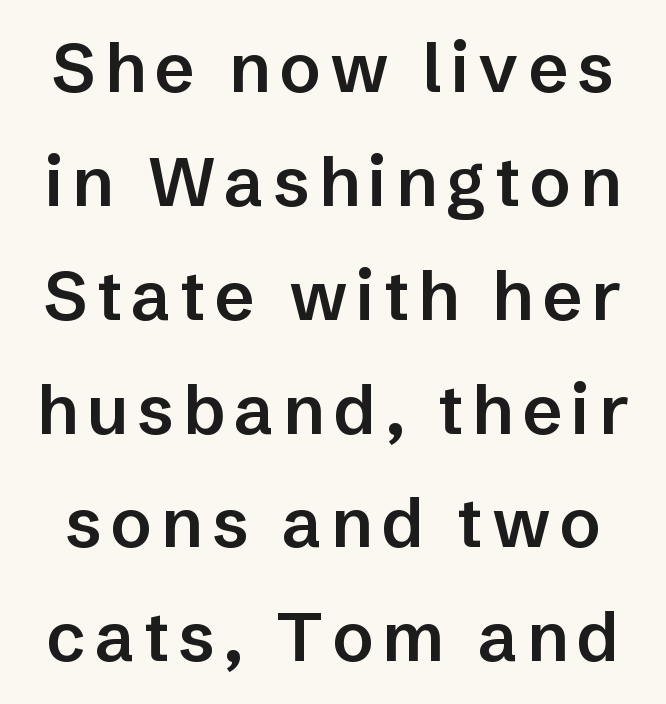
The image shows 69 px semibold sans-serif type, upright; set normal line spacing (1.65x), not underlined; low stroke contrast and a medium x-height.
